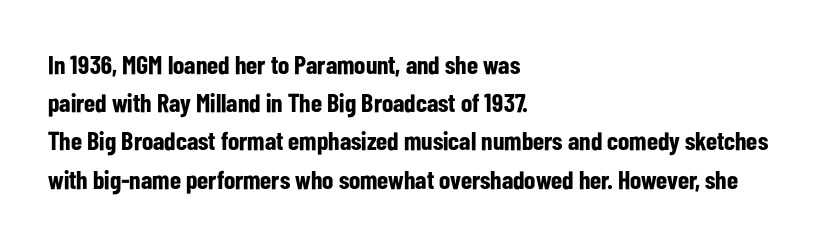
{"italic": "no", "bold": "yes", "underline": "no", "align": "left", "line_spacing": "normal", "line_spacing_ratio": 1.47, "letter_spacing": "normal", "letter_spacing_em": 0.0, "glyph_px": 26}
